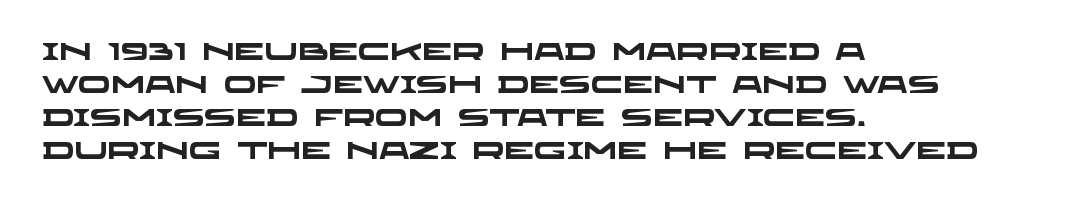
Q: Is the text bold? A: Yes.
Q: Is the text underlined? A: No.
Q: How is the paragraph aligned? A: Left-aligned.
Q: Is the spacing between letters normal or unusually wide? A: Normal.
Q: Is the spacing between lines tight, normal or loose? A: Normal.
